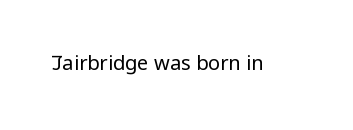
The image shows 20 px text type, upright; set normal letter spacing, not underlined.
